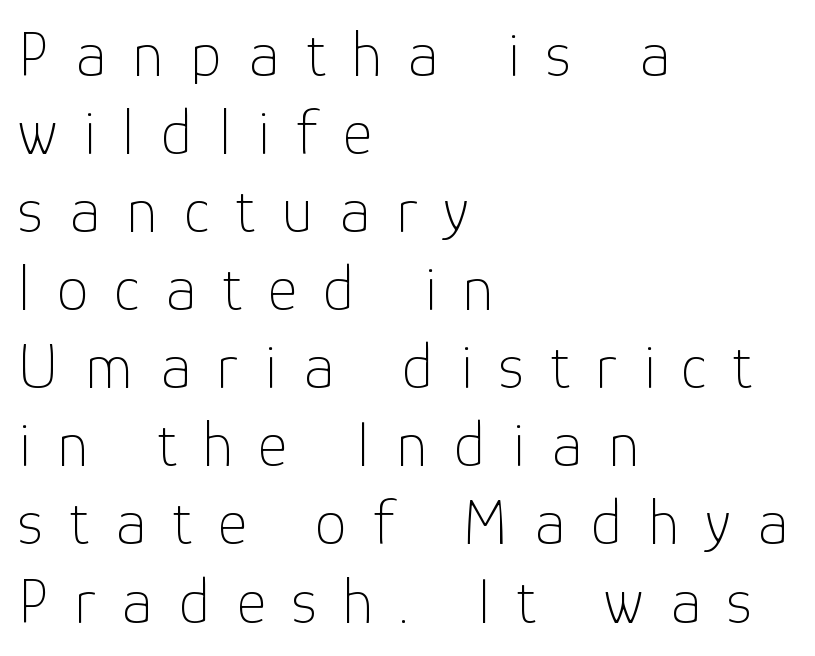
Weight: not bold — regular or lighter. The passage is arranged the way most books set body copy — flush left. Descender tails drop into unmarked territory. The face used here is a sans, in the tradition of grotesques and geometrics. A typesetter would call this proportional, since set widths differ per character. A typesetter would call this heavily tracked-out type.
